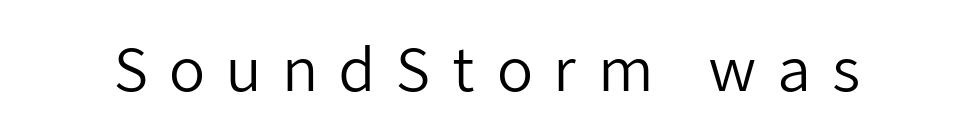
{"serif": "no", "italic": "no", "bold": "no", "weight": "regular", "width": "normal", "stroke_contrast": "low", "x_height": "medium", "monospaced": "no", "underline": "no", "letter_spacing": "wide", "letter_spacing_em": 0.34, "glyph_px": 59}
